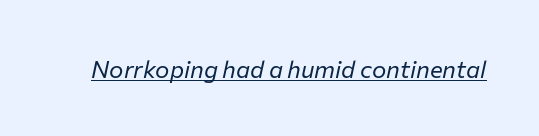
The image shows 24 px text type, italic (leaning right); set normal letter spacing, underlined.
